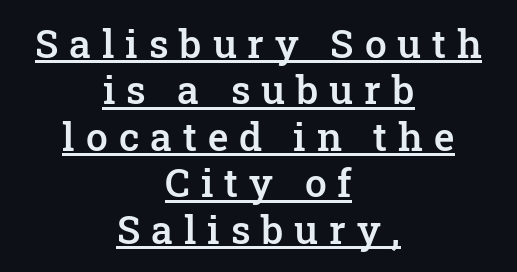
Does the copy run flush right? No — it is centered line by line. Notice how the stems are strictly vertical — no italics here. A continuous stroke trails under the words, as in a hyperlink. This is serif lettering, the kind often seen in printed books. Is the type bold? Partly — it's a semibold, heavier than regular but not fully bold. The face used here is proportionally spaced, like ordinary book or web type.
